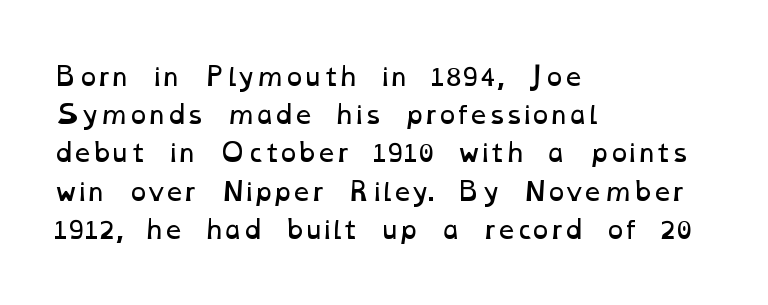
Q: Is the text bold? A: No.
Q: Is the text underlined? A: No.
Q: How is the paragraph aligned? A: Left-aligned.
Q: Is the spacing between letters normal or unusually wide? A: Normal.
Q: Is the spacing between lines tight, normal or loose? A: Normal.
